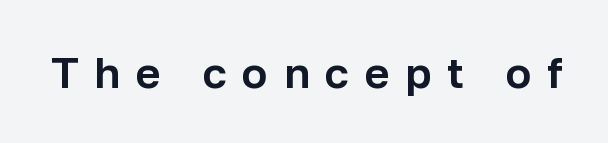
{"serif": "no", "italic": "no", "width": "normal", "stroke_contrast": "low", "x_height": "medium", "monospaced": "no", "underline": "no", "letter_spacing": "wide", "letter_spacing_em": 0.36, "glyph_px": 43}
